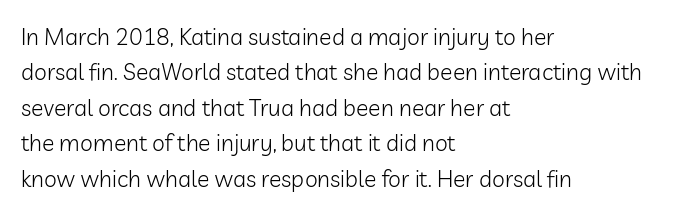
{"italic": "no", "bold": "no", "underline": "no", "align": "left", "line_spacing": "normal", "line_spacing_ratio": 1.54, "letter_spacing": "normal", "letter_spacing_em": 0.0, "glyph_px": 23}
